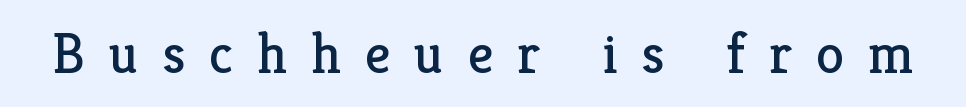
You could not count columns in this text — the font is proportionally spaced. In terms of letterspacing, this is a distinctly airy, spread setting. This is the regular roman posture of the typeface. Plain, unruled lines of type. Small tapered or slab feet sit at the stroke ends, so this counts as serif. Unbolded letterforms with no extra heft.
